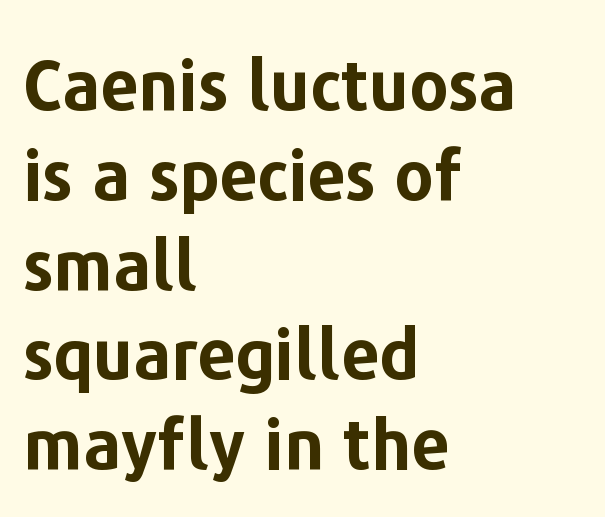
The letters stand upright; this is a roman face. The letters are bold, with thick, heavy strokes. Leading: standard. Honestly, there is no underline to notice here at all. The lines in this sample share a left origin and differ only in where they stop. Is the letter spacing exaggerated? No — it looks like the ordinary default.
